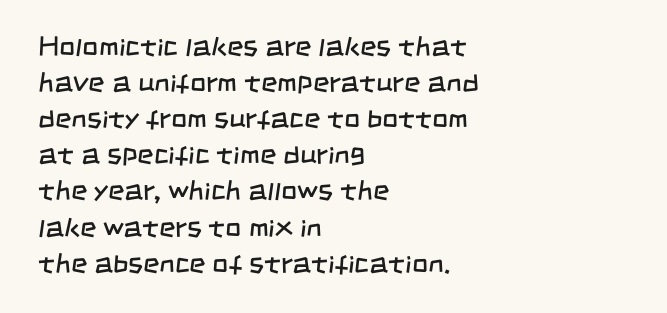
The image shows 28 px regular-weight, condensed sans-serif type; set left-aligned, normal line spacing (1.29x), normal letter spacing, not underlined; low stroke contrast and a large x-height.
